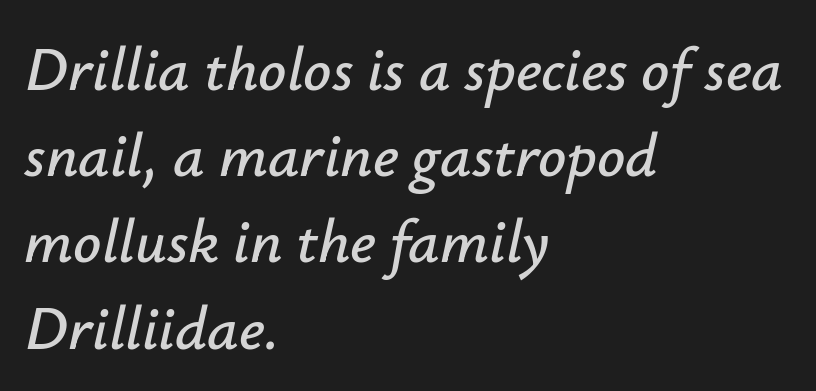
{"italic": "yes", "lean": "right", "slant_degrees": 12, "width": "normal", "stroke_contrast": "low", "x_height": "small", "monospaced": "no", "underline": "no", "align": "left", "line_spacing": "normal", "line_spacing_ratio": 1.39, "letter_spacing": "normal", "letter_spacing_em": 0.0, "glyph_px": 62}
